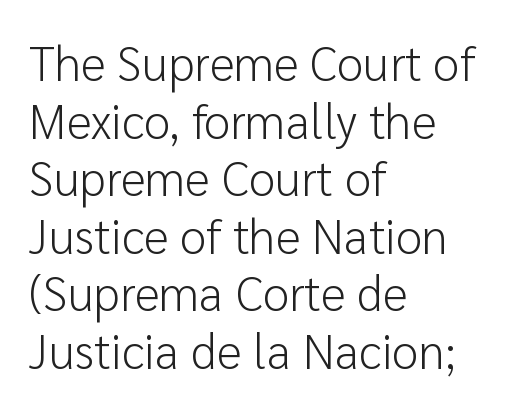
The image shows 48 px light sans-serif type, upright; set left-aligned, line spacing 1.2x, normal letter spacing, not underlined; low stroke contrast and a medium x-height.
